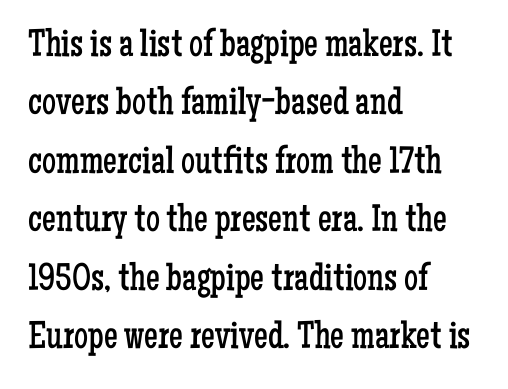
The image shows 39 px regular-weight, condensed serif type, upright; set left-aligned, normal line spacing (1.5x), normal letter spacing, not underlined; low stroke contrast and a medium x-height.
